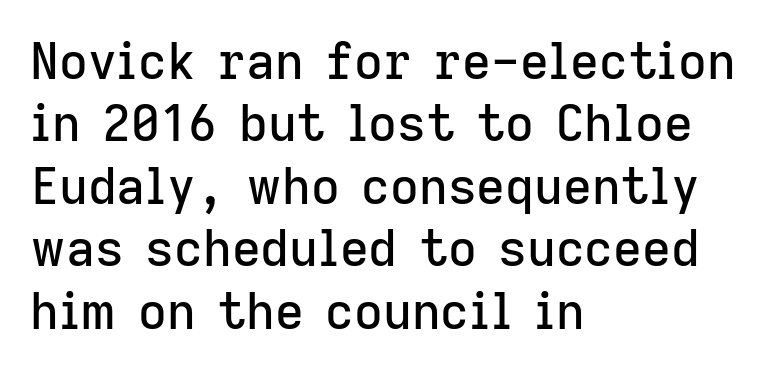
Q: Is the text italic (slanted)? A: No, it is upright.
Q: Is the typeface a serif or a sans-serif typeface? A: Sans-serif.
Q: Is the text underlined? A: No.
Q: How is the paragraph aligned? A: Left-aligned.
Q: Is the spacing between letters normal or unusually wide? A: Normal.
Q: Is the spacing between lines tight, normal or loose? A: Normal.
Q: Width (condensed, normal, or wide)? A: Normal.
Q: Stroke contrast? A: Low.
Q: x-height? A: Medium.
Q: Monospaced? A: No.
